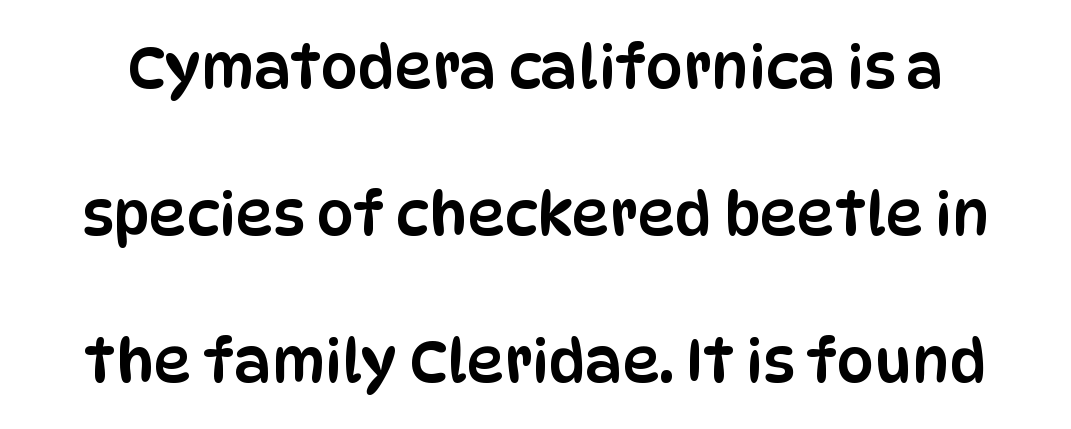
The image shows 59 px condensed sans-serif type, upright; set loose line spacing (2.49x), normal letter spacing, not underlined; low stroke contrast and a large x-height.
